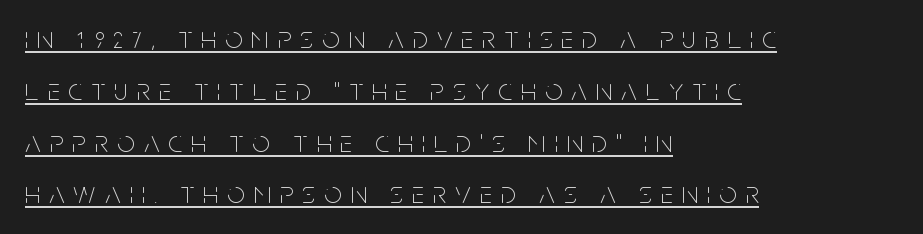
The image shows 31 px thin, condensed sans-serif type, upright; set left-aligned, normal line spacing (1.67x), unusually wide letter spacing (+0.29 em), underlined; low stroke contrast and a large x-height.
